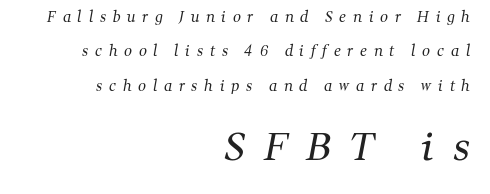
Q: Is the text bold? A: No.
Q: Is the typeface a serif or a sans-serif typeface? A: Serif.
Q: Is the text underlined? A: No.
Q: How is the paragraph aligned? A: Right-aligned.
Q: Is the spacing between letters normal or unusually wide? A: Unusually wide.
Q: Is the spacing between lines tight, normal or loose? A: Loose.
Q: Which block of text is set in a larger size, the first (top) or the second (bottom)? A: The second (bottom) one.
Q: Width (condensed, normal, or wide)? A: Normal.
Q: Stroke contrast? A: Medium.
Q: x-height? A: Medium.
Q: Monospaced? A: No.
